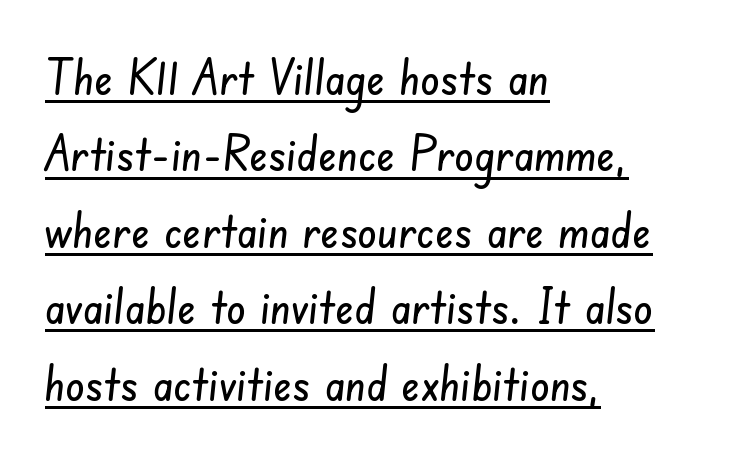
Observe the absence of serifs on each vertical stroke in this sample. The rendering uses natural spacing where letterforms have individual widths. Short note: letters normally spaced. The lines in this sample share a left origin and differ only in where they stop. Regarding leading, the lines here are spaced in the standard way. Descenders here cross a horizontal rule under the line.
